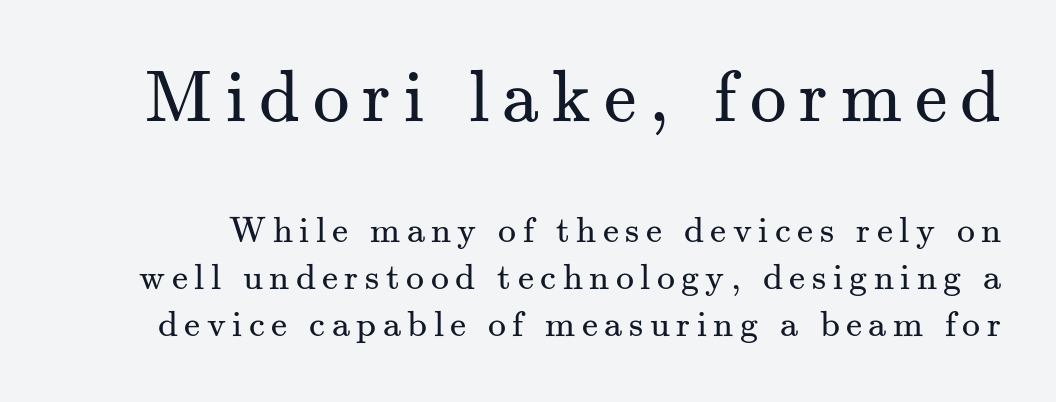
The strip under each line holds only bare page. No letter is thick-stroked: the sample isn't bold. To sum up the face: it has serifs. Size contrast runs from large at the top to small at the bottom. This sample has the flowing, uneven cadence of proportional lettering.
